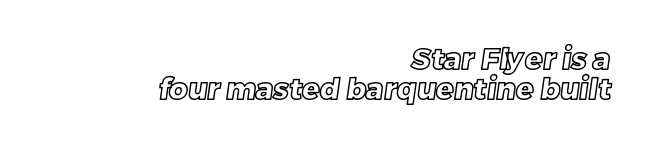
The image shows 29 px text type; set right-aligned, tight line spacing (1.02x), normal letter spacing, not underlined; a large x-height.
